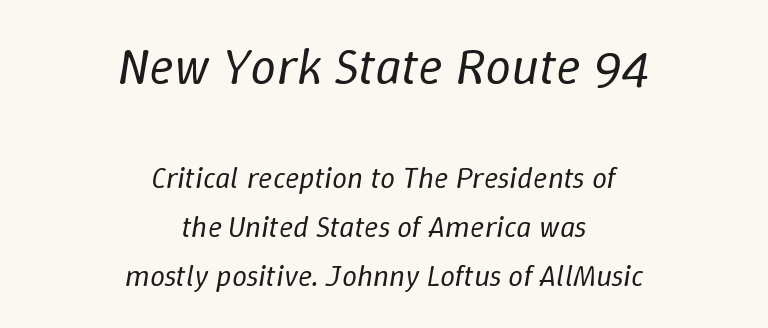
The image shows 52 px regular-weight type, italic (leaning right); set centered, normal line spacing (1.63x), normal letter spacing, not underlined; the first (top) block is 1.73x larger; low stroke contrast and a medium x-height.
